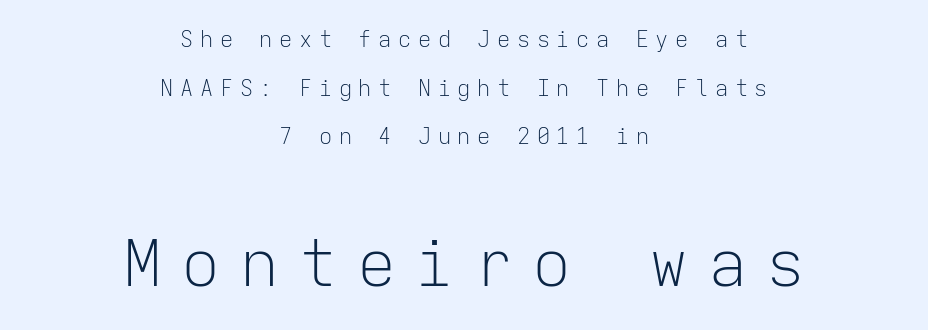
The image shows 65 px light sans-serif type, upright, monospaced; set centered, loose line spacing (2.21x), unusually wide letter spacing (+0.3 em), not underlined; the second (bottom) block is 2.95x larger; low stroke contrast and a medium x-height.
